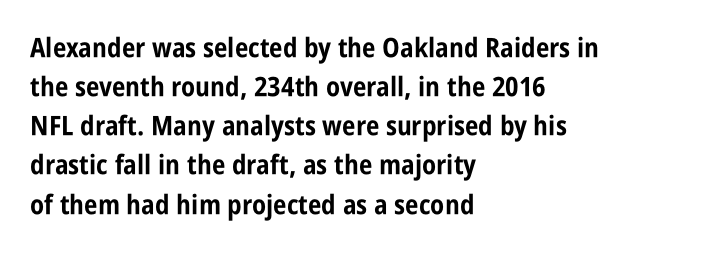
{"italic": "no", "bold": "yes", "underline": "no", "align": "left", "line_spacing": "normal", "line_spacing_ratio": 1.45, "letter_spacing": "normal", "letter_spacing_em": 0.0, "glyph_px": 27}
